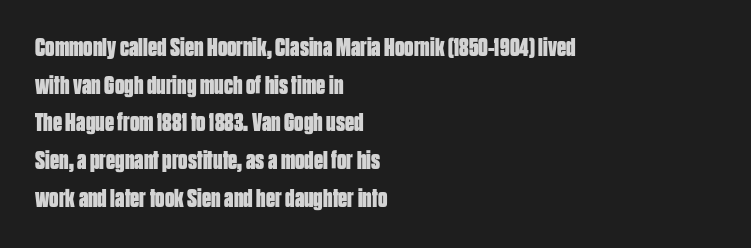
On the weight axis this lands at bold, roughly 700. Words float on clear page, feet unadorned. Interline gaps are of average width in this sample. The rendering keeps characters at their native spacing. In terms of posture, this sample is upright.
